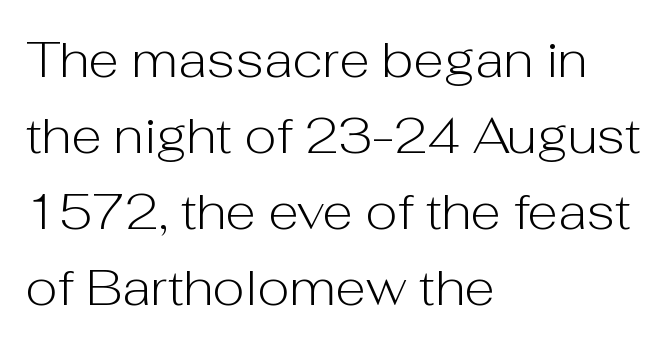
Q: Is the text bold? A: No.
Q: Is the text italic (slanted)? A: No, it is upright.
Q: Is the typeface a serif or a sans-serif typeface? A: Sans-serif.
Q: Is the text underlined? A: No.
Q: How is the paragraph aligned? A: Left-aligned.
Q: Is the spacing between letters normal or unusually wide? A: Normal.
Q: Is the spacing between lines tight, normal or loose? A: Normal.
Q: Width (condensed, normal, or wide)? A: Normal.
Q: Stroke contrast? A: Low.
Q: x-height? A: Medium.
Q: Monospaced? A: No.
